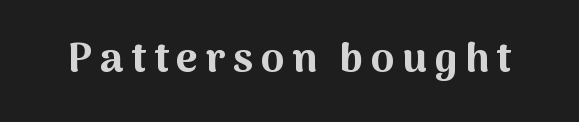
Spacing verdict: proportional, widths tailored to each character. Letterform terminals end flat and unadorned throughout the passage. Does the lettering tilt? It doesn't — this is upright. These words are printed bold, with thick strokes throughout. A clean baseline with only descenders dipping below it.
